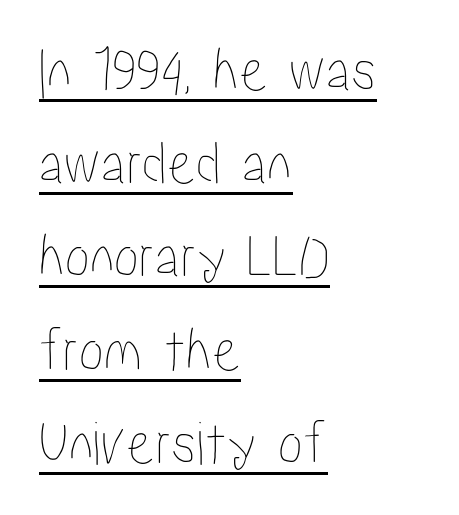
Q: Is the text italic (slanted)? A: No, it is upright.
Q: Is the text underlined? A: Yes.
Q: How is the paragraph aligned? A: Left-aligned.
Q: Is the spacing between letters normal or unusually wide? A: Normal.
Q: Is the spacing between lines tight, normal or loose? A: Normal.
Q: Width (condensed, normal, or wide)? A: Condensed.
Q: Stroke contrast? A: Low.
Q: x-height? A: Medium.
Q: Monospaced? A: No.
